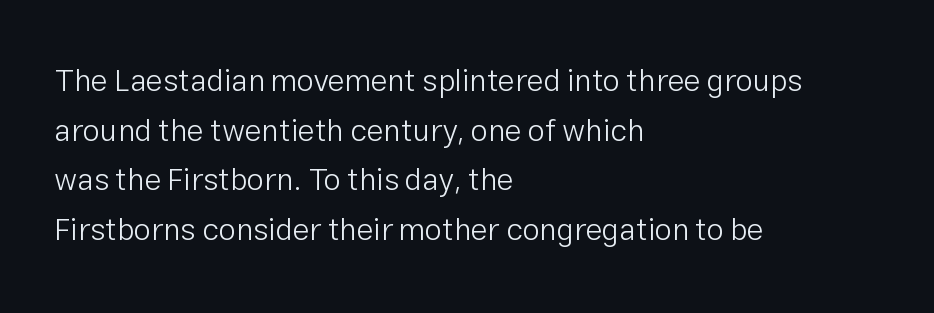
{"serif": "no", "italic": "no", "bold": "no", "weight": "light", "width": "normal", "stroke_contrast": "low", "x_height": "medium", "monospaced": "no", "underline": "no", "align": "left", "line_spacing": "normal", "line_spacing_ratio": 1.6, "letter_spacing": "normal", "letter_spacing_em": 0.0, "glyph_px": 31}
